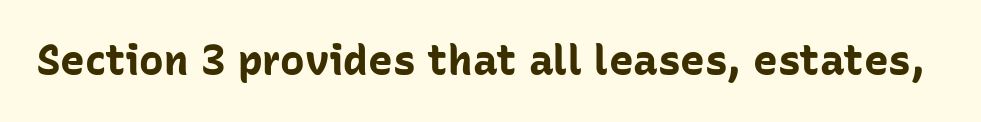
The lettering holds an erect, upright posture throughout. In terms of weight, the rendering is a true, heavy bold. Beneath every word, the page is bare. The type family on display is of the sans-serif kind. Does extra space separate the letters? No, they use regular spacing. Each letter keeps its own natural width here, so spacing adapts to shape.
